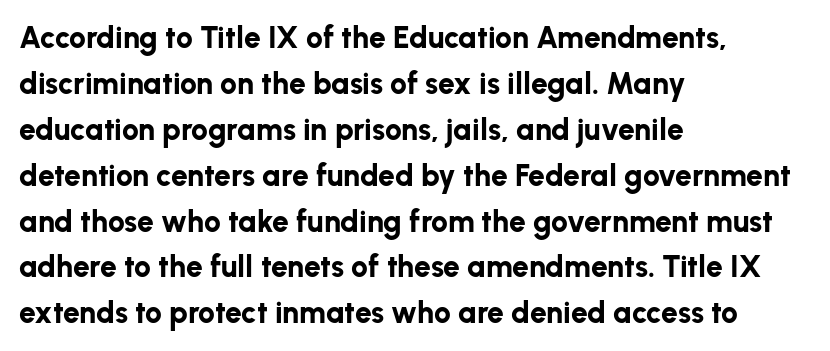
The image shows 30 px bold sans-serif type, upright; set left-aligned, normal line spacing (1.53x), normal letter spacing, not underlined; low stroke contrast and a medium x-height.
